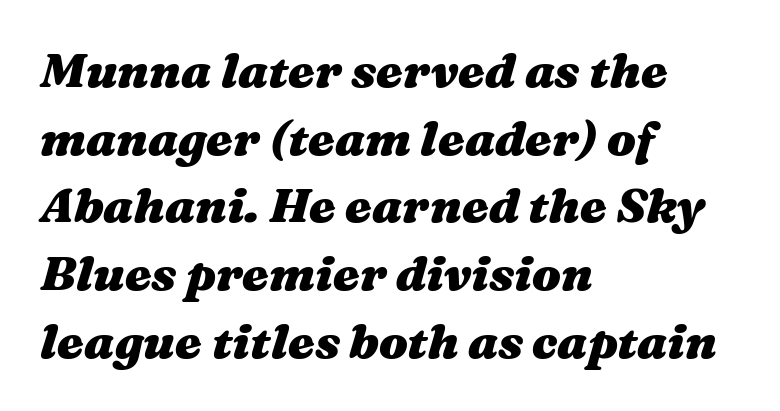
One glance says typical: line gaps are just what's usual. The rendering uses a bold face; every stroke is thick and dark. Standard letterfit; no display-style spreading of the glyphs. These lines were composed using italics. Note the varied advance widths — an 'i' is clearly narrower than an 'm'.
